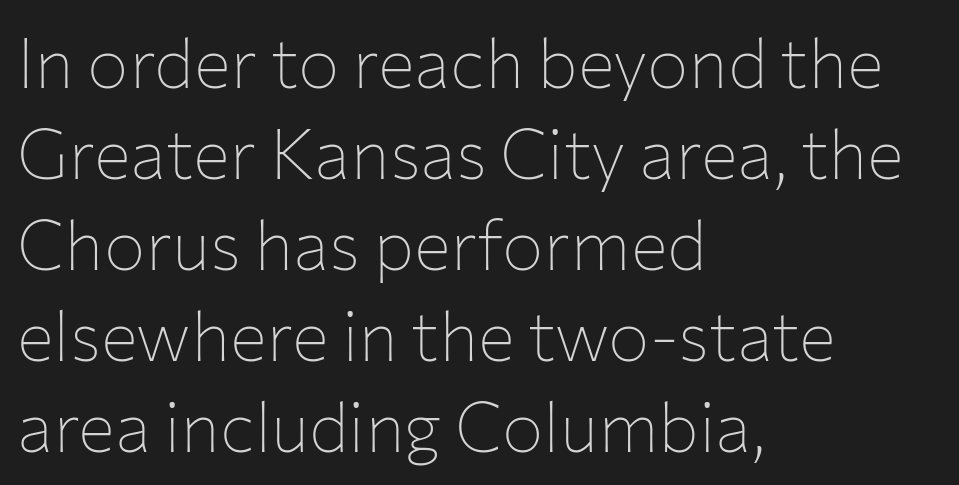
{"serif": "no", "italic": "no", "bold": "no", "weight": "thin", "width": "normal", "stroke_contrast": "low", "x_height": "medium", "monospaced": "no", "underline": "no", "align": "left", "line_spacing": "normal", "line_spacing_ratio": 1.32, "letter_spacing": "normal", "letter_spacing_em": 0.0, "glyph_px": 69}
